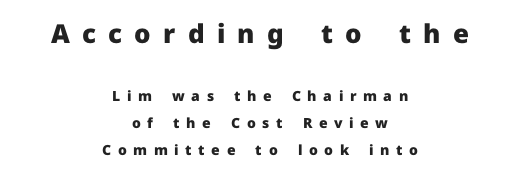
Q: Is the text bold? A: Yes.
Q: Is the text italic (slanted)? A: No, it is upright.
Q: Is the text underlined? A: No.
Q: How is the paragraph aligned? A: Centered.
Q: Is the spacing between letters normal or unusually wide? A: Unusually wide.
Q: Is the spacing between lines tight, normal or loose? A: Loose.
Q: Which block of text is set in a larger size, the first (top) or the second (bottom)? A: The first (top) one.
